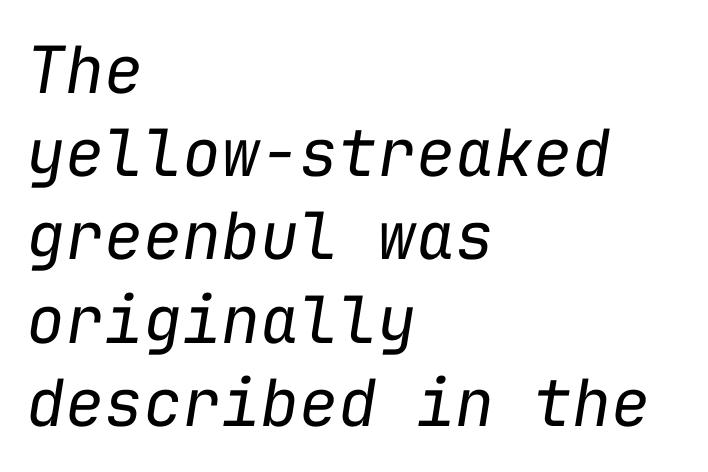
Q: Is the text bold? A: No.
Q: Is the text italic (slanted)? A: Yes, it leans right by about 9 degrees.
Q: Is the text underlined? A: No.
Q: How is the paragraph aligned? A: Left-aligned.
Q: Is the spacing between letters normal or unusually wide? A: Normal.
Q: Is the spacing between lines tight, normal or loose? A: Normal.
Q: Width (condensed, normal, or wide)? A: Normal.
Q: Stroke contrast? A: Low.
Q: x-height? A: Medium.
Q: Monospaced? A: Yes.
